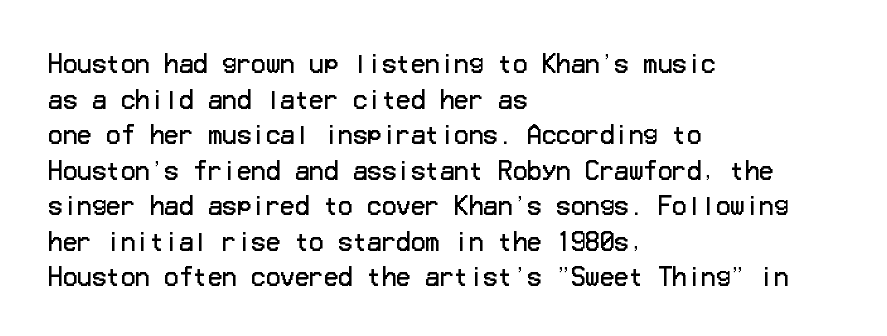
Q: Is the text bold? A: No.
Q: Is the text italic (slanted)? A: No, it is upright.
Q: Is the text underlined? A: No.
Q: How is the paragraph aligned? A: Left-aligned.
Q: Is the spacing between letters normal or unusually wide? A: Normal.
Q: Is the spacing between lines tight, normal or loose? A: Normal.
